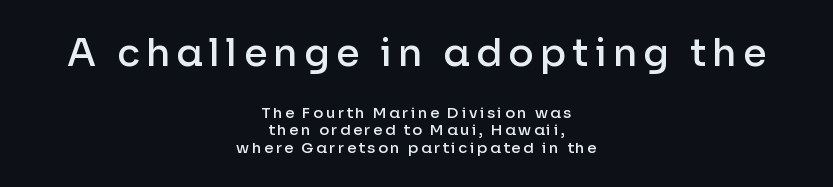
The image shows 38 px semibold sans-serif type, upright; set centered, tight line spacing (1.15x), not underlined; the first (top) block is 2.53x larger; low stroke contrast and a medium x-height.
